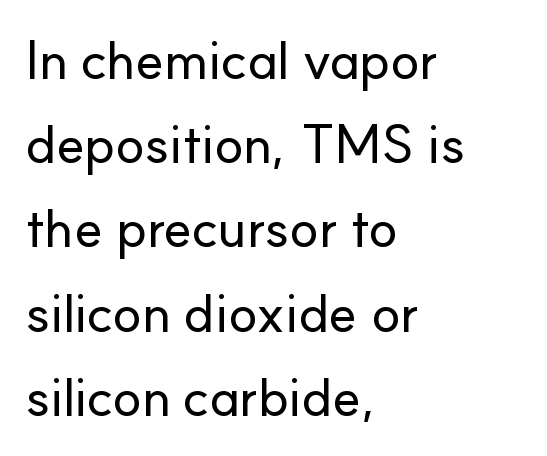
Is the letter spacing exaggerated? No — it looks like the ordinary default. The lines sit at an ordinary, default distance from one another. Glance below the letters and you will spot only blank space. Ascenders rise straight up at ninety degrees.
